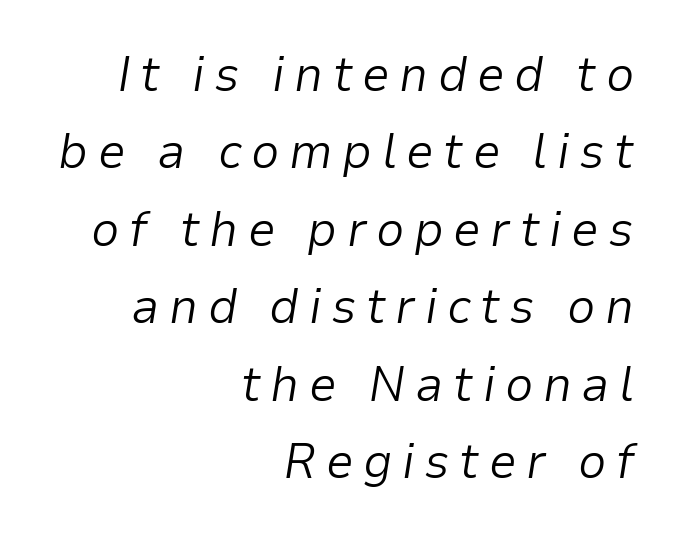
{"italic": "yes", "lean": "right", "slant_degrees": 9, "bold": "no", "weight": "light", "width": "normal", "stroke_contrast": "low", "x_height": "medium", "monospaced": "no", "underline": "no", "align": "right", "line_spacing": "normal", "line_spacing_ratio": 1.55, "glyph_px": 50}
